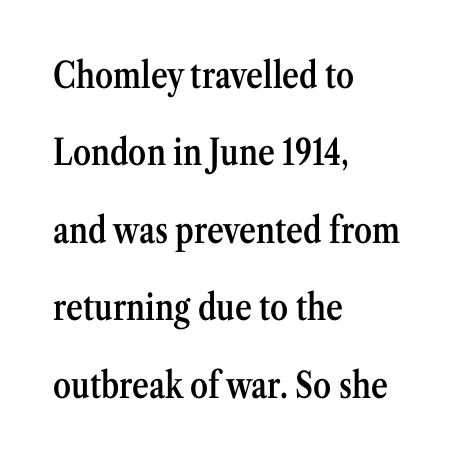
The image shows 36 px semibold, condensed serif type, upright; set left-aligned, loose line spacing (2.15x), normal letter spacing, not underlined; medium stroke contrast and a medium x-height.
